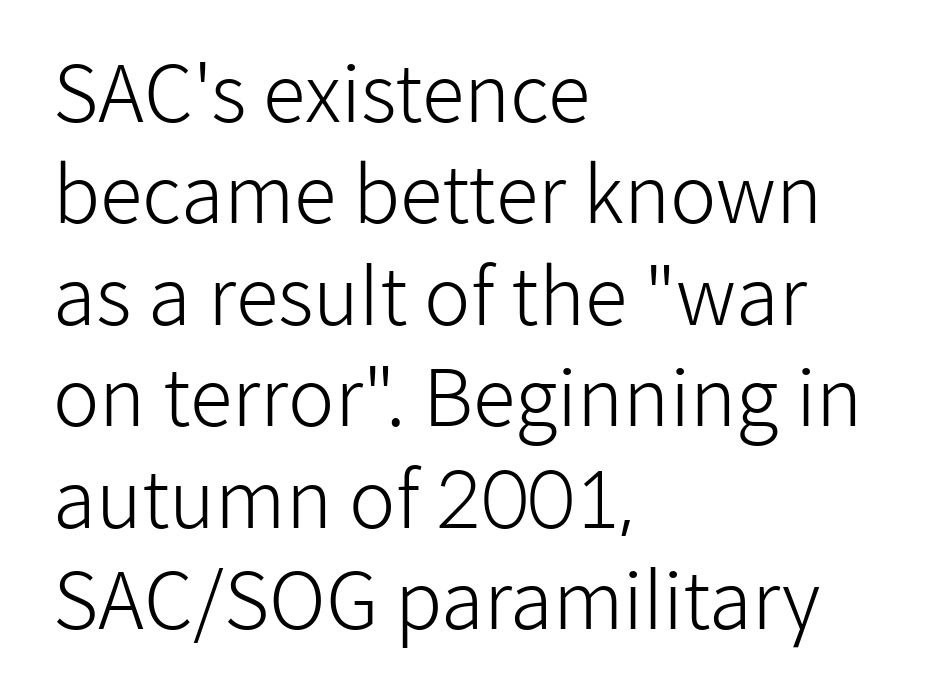
The image shows 78 px light sans-serif type, upright; set left-aligned, normal line spacing (1.3x), normal letter spacing, not underlined; low stroke contrast and a medium x-height.
